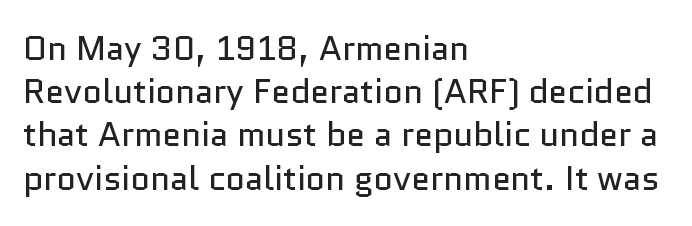
This is sans-serif lettering, the kind often seen on screens and signage. Only glyphs here, with clear space below each row. The compositor pushed each line to the left boundary. Does the leading feel generous? No, just average. Ordinary non-slanted type is in use.
